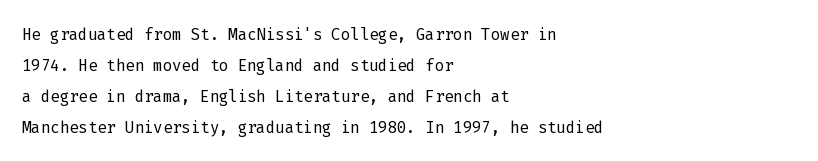
The image shows 22 px text type, upright; set left-aligned, normal line spacing (1.41x), normal letter spacing, not underlined.
